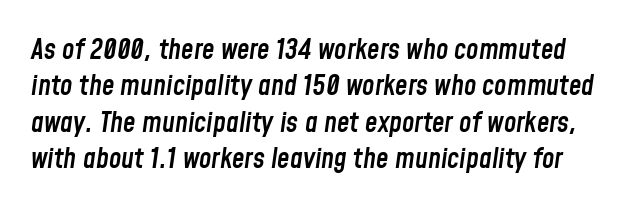
The image shows 28 px semibold, condensed type, italic (leaning right); set normal line spacing (1.3x), normal letter spacing, not underlined; low stroke contrast and a medium x-height.
